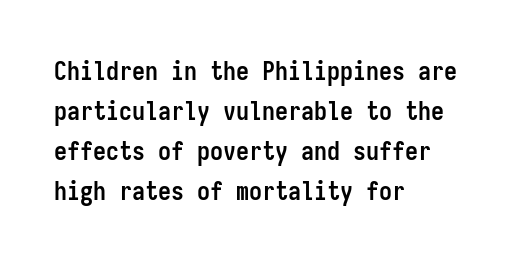
Q: Is the text bold? A: Yes.
Q: Is the text italic (slanted)? A: No, it is upright.
Q: Is the text underlined? A: No.
Q: How is the paragraph aligned? A: Left-aligned.
Q: Is the spacing between letters normal or unusually wide? A: Normal.
Q: Is the spacing between lines tight, normal or loose? A: Normal.
